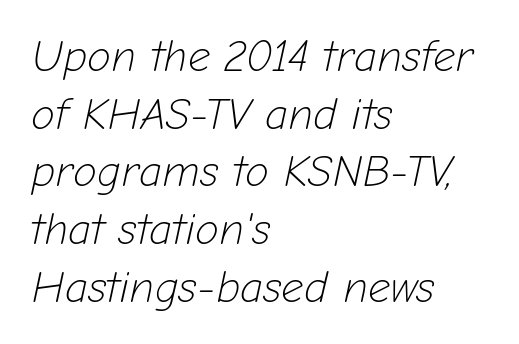
Nobody drew a line under any word here. Horizontally, the lines are justified to the leading edge only. Heft: none added — not bold. Spacing between characters is what you'd get straight out of the box. Vertical spacing — default.
